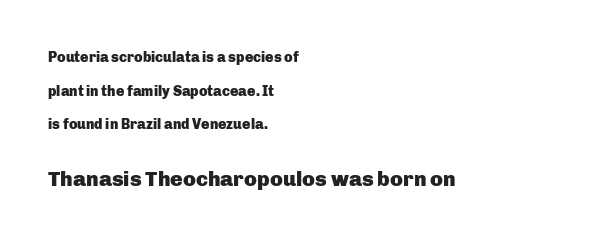
The image shows 21 px bold type, upright; set left-aligned, loose line spacing (2.4x), normal letter spacing, not underlined; the second (bottom) block is 1.5x larger.
